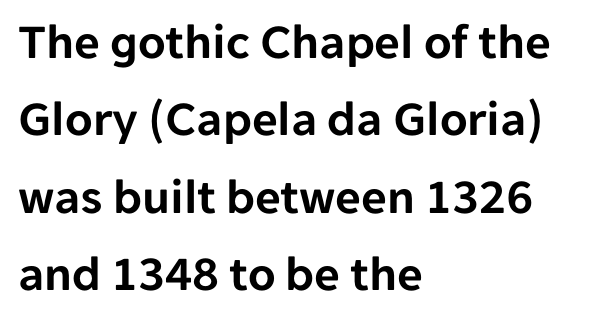
The image shows 50 px sans-serif type, upright; set left-aligned, normal line spacing (1.55x), normal letter spacing, not underlined; low stroke contrast and a medium x-height.
